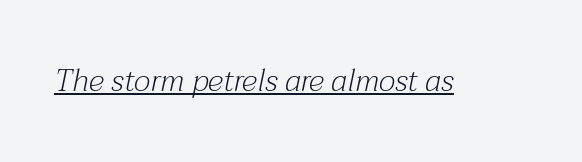
The image shows 31 px light serif type, italic (leaning right); set normal letter spacing, underlined; medium stroke contrast and a medium x-height.
